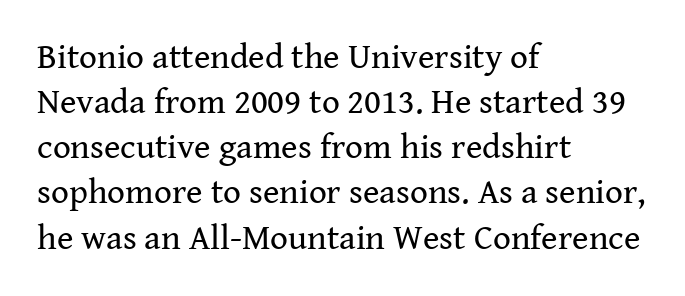
Q: Is the text bold? A: No.
Q: Is the text italic (slanted)? A: No, it is upright.
Q: Is the typeface a serif or a sans-serif typeface? A: Serif.
Q: Is the text underlined? A: No.
Q: How is the paragraph aligned? A: Left-aligned.
Q: Is the spacing between letters normal or unusually wide? A: Normal.
Q: Is the spacing between lines tight, normal or loose? A: Normal.
Q: Width (condensed, normal, or wide)? A: Normal.
Q: Stroke contrast? A: Medium.
Q: x-height? A: Medium.
Q: Monospaced? A: No.
